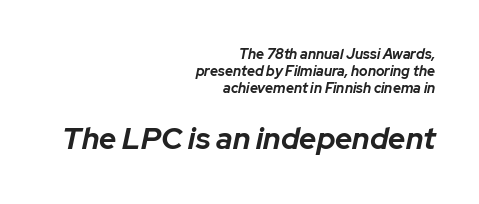
Quick note: italic. Summary of weight: heavy, a full bold. Compared with typical body copy, the letter spacing here is the same. The setting favours the right margin, as signatures and pull-quotes sometimes do. The composition opens small and finishes big.
